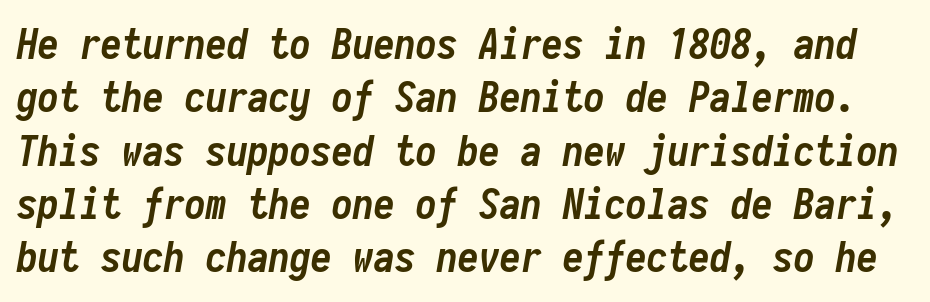
The axis of the letterforms is tilted away from vertical. Spacing verdict: monospaced, one width for all characters. The zone under the glyphs is completely vacant. Pretty heavy lettering here — definitely bold.
